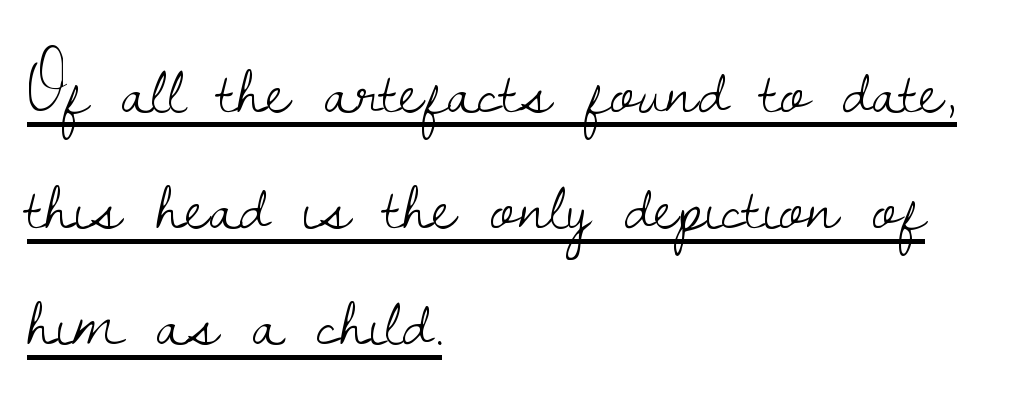
The image shows 75 px light serif type; set left-aligned, normal line spacing (1.55x), normal letter spacing, underlined; low stroke contrast and a small x-height.
